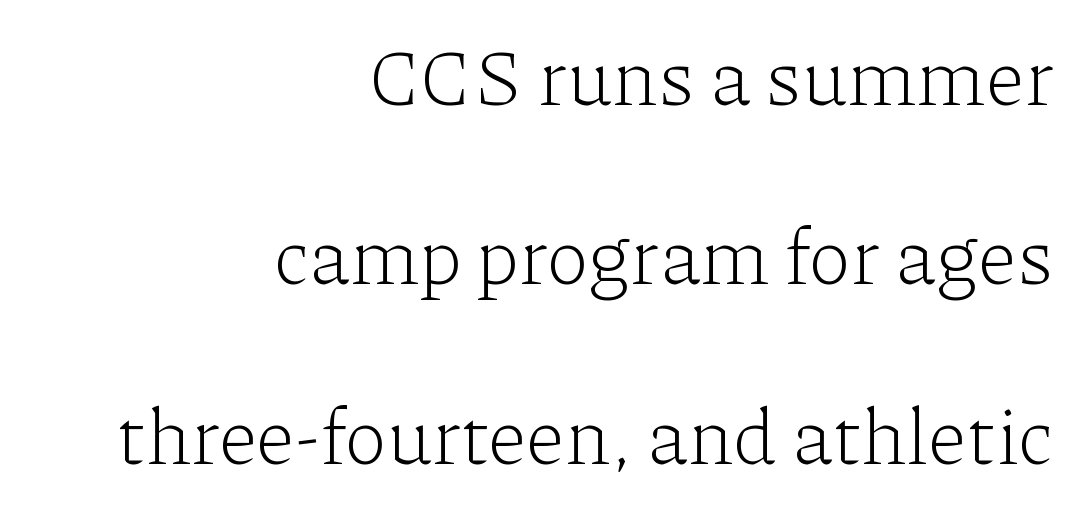
The image shows 79 px light serif type, upright; set right-aligned, loose line spacing (2.27x), normal letter spacing, not underlined; low stroke contrast and a medium x-height.
